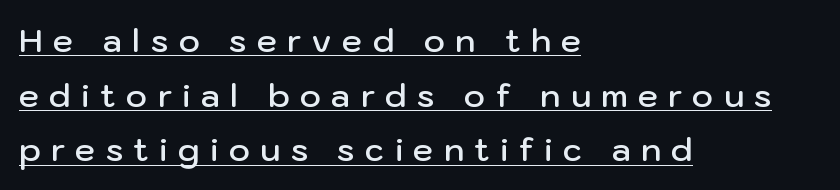
Q: Is the text bold? A: Semi-bold.
Q: Is the text italic (slanted)? A: No, it is upright.
Q: Is the typeface a serif or a sans-serif typeface? A: Sans-serif.
Q: Is the text underlined? A: Yes.
Q: How is the paragraph aligned? A: Left-aligned.
Q: Is the spacing between letters normal or unusually wide? A: Unusually wide.
Q: Width (condensed, normal, or wide)? A: Normal.
Q: Stroke contrast? A: Low.
Q: x-height? A: Medium.
Q: Monospaced? A: No.
